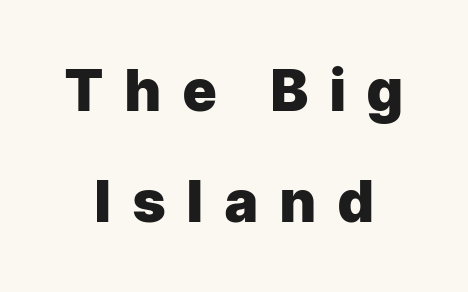
The lettering stays uniformly vertical, giving the passage a roman look. Teacher's note: observe the equal gaps on both sides — that is centered alignment. Letters rest on an invisible, unmarked baseline. Vertical spacing — loose. Caption: bold face, heavy strokes.
